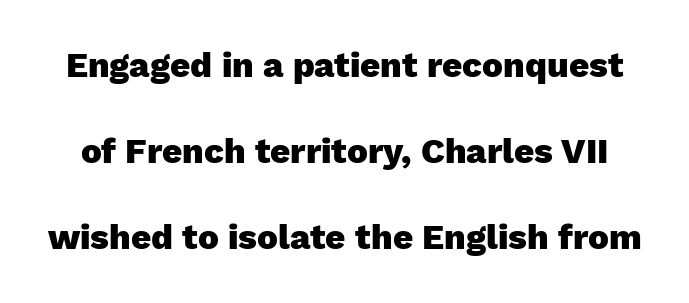
The image shows 35 px heavy sans-serif type, upright; set loose line spacing (2.46x), normal letter spacing, not underlined; low stroke contrast and a medium x-height.
